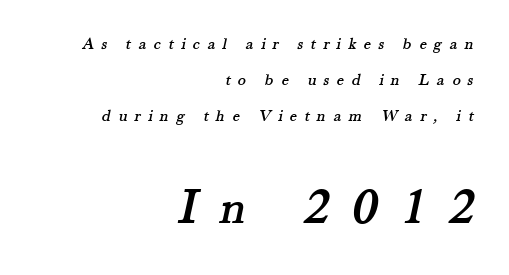
{"serif": "yes", "width": "normal", "stroke_contrast": "medium", "x_height": "small", "monospaced": "no", "underline": "no", "align": "right", "line_spacing": "loose", "line_spacing_ratio": 2.13, "letter_spacing": "wide", "letter_spacing_em": 0.44, "larger_block": "second", "size_ratio": 3.0, "glyph_px": 51}
